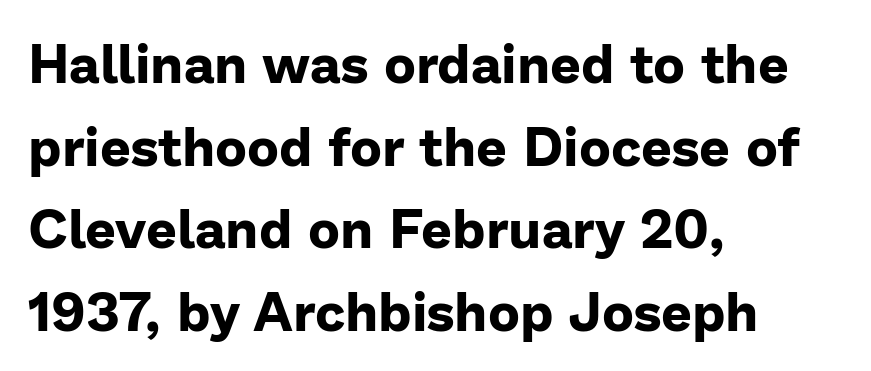
Bare-footed words on every line. Horizontal bands of white between lines are of average thickness. Type style note: lacks serifs. Every stem runs plumb, perpendicular to the baseline. Caption: multi-line text, flush left, ragged right.
